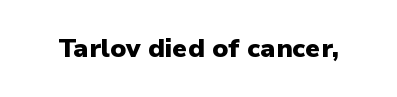
{"italic": "no", "bold": "yes", "underline": "no", "letter_spacing": "normal", "letter_spacing_em": 0.0, "glyph_px": 26}
